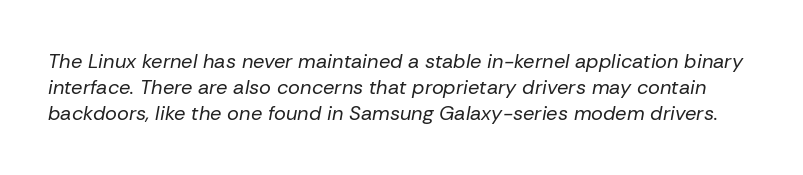
Q: Is the text bold? A: No.
Q: Is the text italic (slanted)? A: Yes, it leans right by about 10 degrees.
Q: Is the text underlined? A: No.
Q: Is the spacing between letters normal or unusually wide? A: Normal.
Q: Is the spacing between lines tight, normal or loose? A: Normal.
